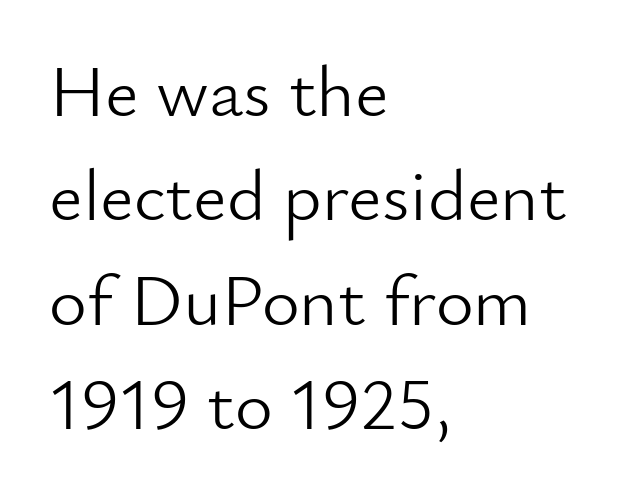
Looks like regular typesetting: each glyph gets only the width it needs. Each line starts at the same left margin while the right side varies. Serif or sans? Sans — the stroke terminals are bare. These lines sit exactly where default settings would place them. Vertical strokes here are truly vertical. Underlining? Definitely not there.
